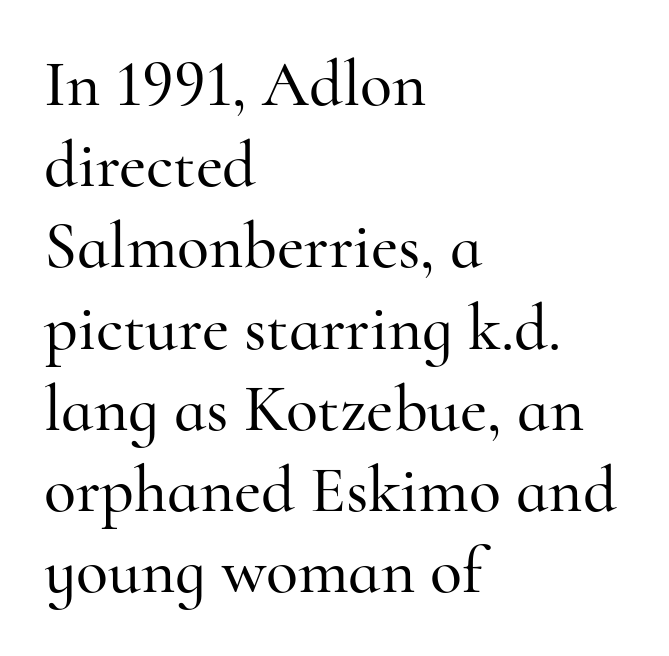
Q: Is the text italic (slanted)? A: No, it is upright.
Q: Is the typeface a serif or a sans-serif typeface? A: Serif.
Q: Is the text underlined? A: No.
Q: How is the paragraph aligned? A: Left-aligned.
Q: Is the spacing between letters normal or unusually wide? A: Normal.
Q: Width (condensed, normal, or wide)? A: Normal.
Q: Stroke contrast? A: High.
Q: x-height? A: Small.
Q: Monospaced? A: No.
